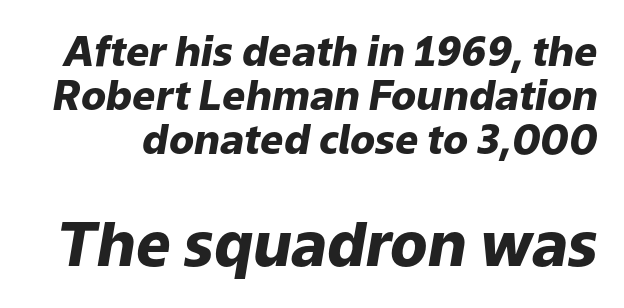
{"italic": "yes", "lean": "right", "slant_degrees": 9, "bold": "yes", "weight": "heavy", "width": "normal", "stroke_contrast": "low", "x_height": "medium", "monospaced": "no", "underline": "no", "line_spacing": "tight", "line_spacing_ratio": 1.07, "letter_spacing": "normal", "letter_spacing_em": 0.0, "larger_block": "second", "size_ratio": 1.49, "glyph_px": 61}
